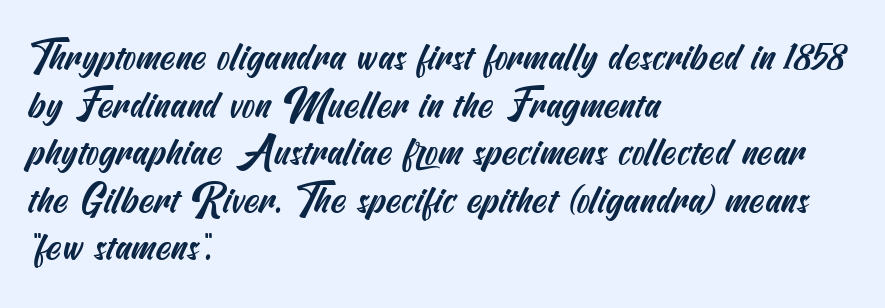
{"serif": "no", "width": "condensed", "stroke_contrast": "medium", "x_height": "small", "underline": "no", "align": "left", "line_spacing_ratio": 1.22, "letter_spacing": "normal", "letter_spacing_em": 0.0, "glyph_px": 39}
